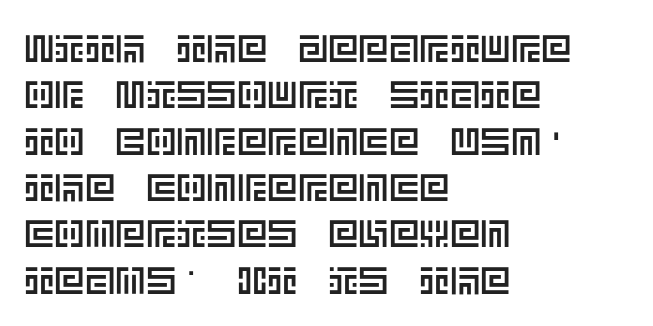
The image shows 38 px text type, upright; set left-aligned, line spacing 1.22x, normal letter spacing, not underlined; a large x-height.
